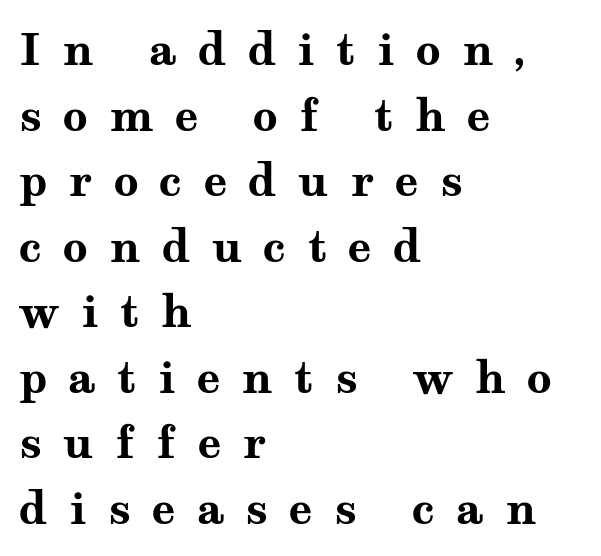
The image shows 44 px bold, wide serif type, upright; set left-aligned, normal line spacing (1.49x), unusually wide letter spacing (+0.48 em), not underlined; medium stroke contrast and a medium x-height.
